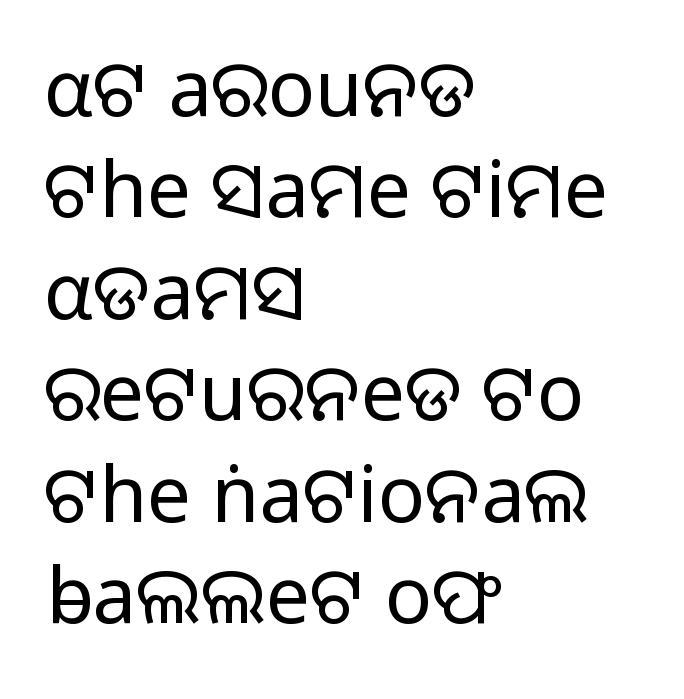
Does the copy run flush right? No — it runs flush left. Characters remain perfectly vertical along every line. Is this a sans? Yes — the strokes have no serifs. This rendering features lettering with no underline. Summary of vertical rhythm: regular, with standard interline spacing. You could not count columns in this text — the font is proportionally spaced.
